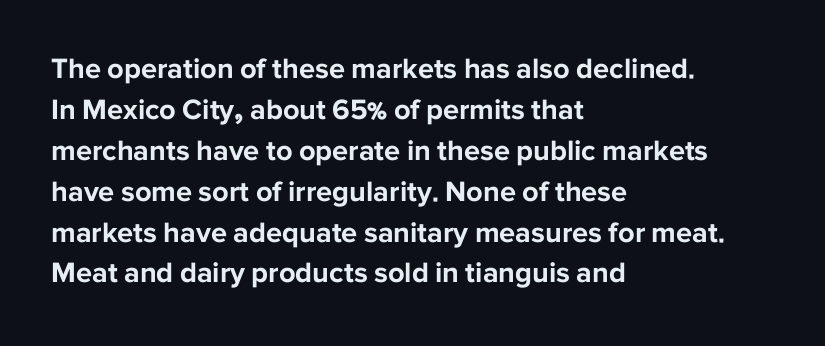
{"serif": "no", "italic": "no", "bold": "yes", "weight": "bold", "width": "normal", "stroke_contrast": "low", "x_height": "medium", "monospaced": "no", "underline": "no", "align": "left", "line_spacing": "normal", "line_spacing_ratio": 1.41, "letter_spacing": "normal", "letter_spacing_em": 0.0, "glyph_px": 29}
